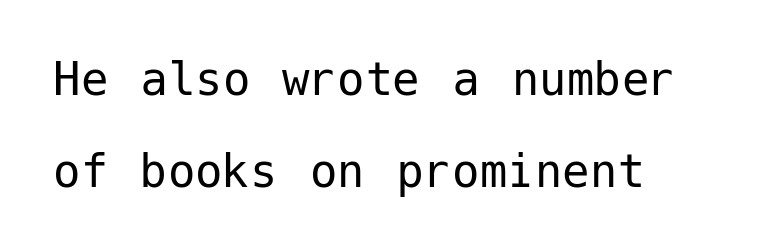
{"serif": "no", "italic": "no", "bold": "no", "weight": "regular", "width": "normal", "stroke_contrast": "low", "x_height": "medium", "underline": "no", "align": "left", "line_spacing": "normal", "line_spacing_ratio": 1.67, "letter_spacing": "normal", "letter_spacing_em": 0.0, "glyph_px": 55}
